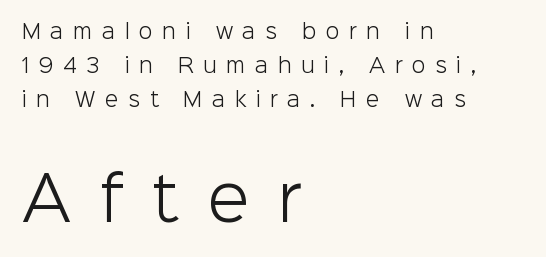
Are there feet on the stems? There aren't — it's a sans. Horizontal bands of white between lines are of average thickness. The later block is typeset at a bigger size than the earlier block. Short note: letters widely spaced. Unbolded letterforms with no extra heft. This rendering features lettering with no underline.
